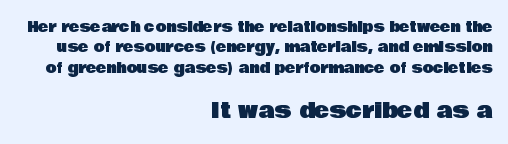
Q: Is the text italic (slanted)? A: No, it is upright.
Q: Is the text underlined? A: No.
Q: How is the paragraph aligned? A: Right-aligned.
Q: Is the spacing between letters normal or unusually wide? A: Normal.
Q: Is the spacing between lines tight, normal or loose? A: Normal.
Q: Which block of text is set in a larger size, the first (top) or the second (bottom)? A: The second (bottom) one.
